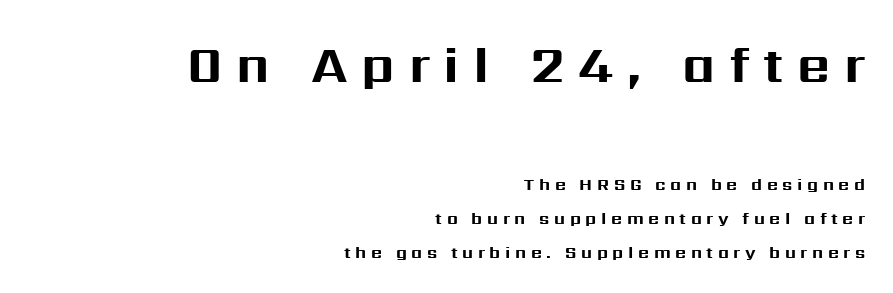
A sans-serif font was chosen for this passage. Alignment: flush right. There is plenty of visible air inserted between adjacent glyphs. This sample trades compactness for vertical openness between lines. Descenders hang freely into open space. The passage shown is emphatically bold.
